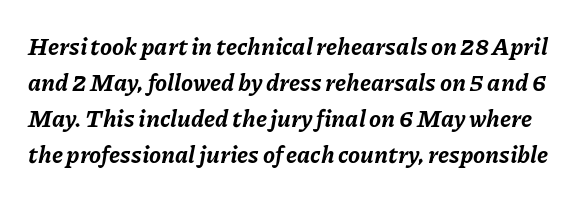
The image shows 24 px bold type, italic (leaning right); set normal line spacing (1.5x), normal letter spacing, not underlined.
